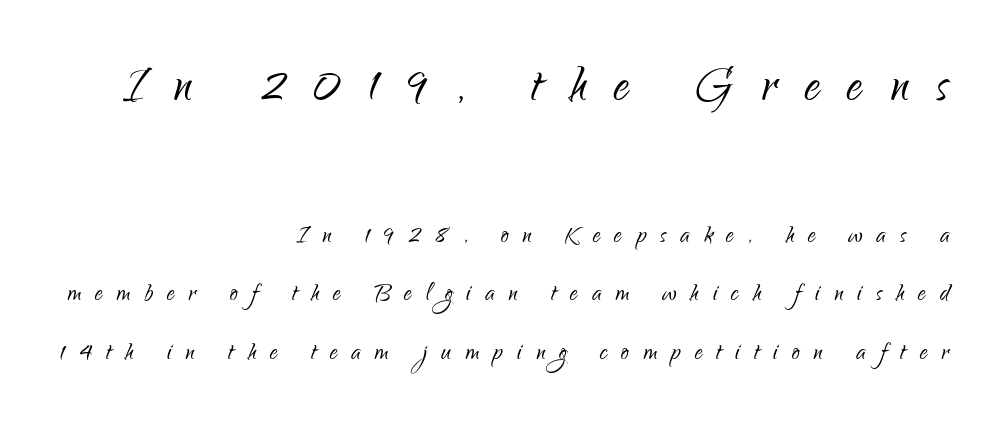
Q: Is the text bold? A: No.
Q: Is the text italic (slanted)? A: Yes.
Q: Is the typeface a serif or a sans-serif typeface? A: Sans-serif.
Q: Is the text underlined? A: No.
Q: How is the paragraph aligned? A: Right-aligned.
Q: Is the spacing between letters normal or unusually wide? A: Unusually wide.
Q: Which block of text is set in a larger size, the first (top) or the second (bottom)? A: The first (top) one.
Q: Width (condensed, normal, or wide)? A: Condensed.
Q: Stroke contrast? A: Low.
Q: x-height? A: Small.
Q: Monospaced? A: No.
